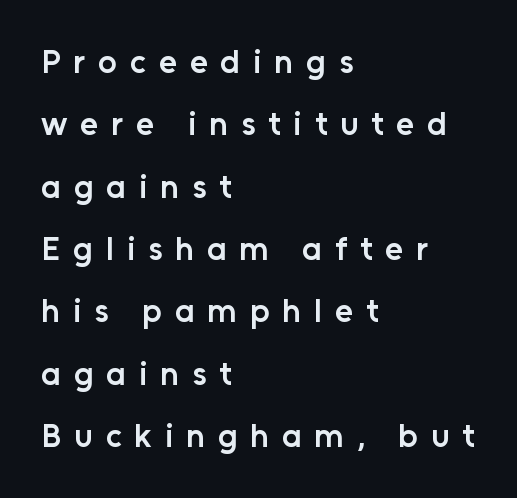
The image shows 33 px semibold sans-serif type, upright; set left-aligned, line spacing 1.89x, unusually wide letter spacing (+0.39 em), not underlined; low stroke contrast and a medium x-height.
